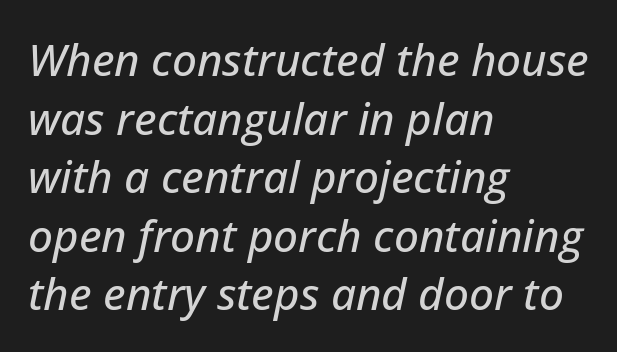
Q: Is the text italic (slanted)? A: Yes, it leans right by about 12 degrees.
Q: Is the text underlined? A: No.
Q: How is the paragraph aligned? A: Left-aligned.
Q: Is the spacing between letters normal or unusually wide? A: Normal.
Q: Is the spacing between lines tight, normal or loose? A: Normal.
Q: Width (condensed, normal, or wide)? A: Normal.
Q: Stroke contrast? A: Low.
Q: x-height? A: Medium.
Q: Monospaced? A: No.
